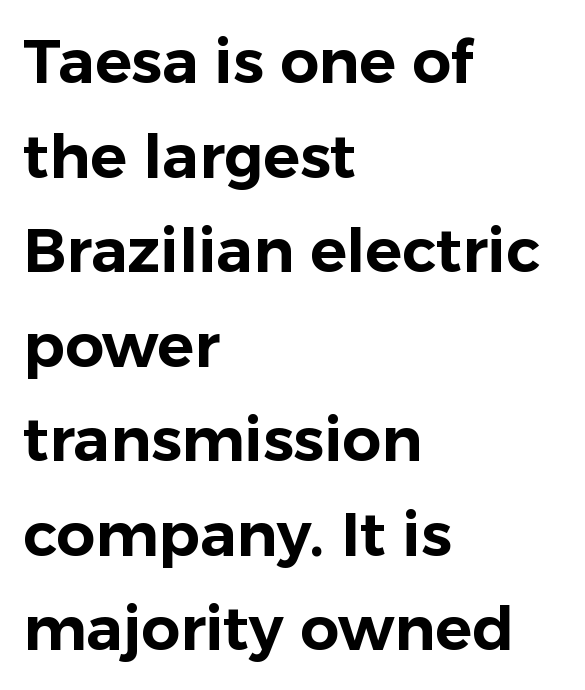
Q: Is the text italic (slanted)? A: No, it is upright.
Q: Is the typeface a serif or a sans-serif typeface? A: Sans-serif.
Q: Is the text underlined? A: No.
Q: How is the paragraph aligned? A: Left-aligned.
Q: Is the spacing between letters normal or unusually wide? A: Normal.
Q: Is the spacing between lines tight, normal or loose? A: Normal.
Q: Width (condensed, normal, or wide)? A: Normal.
Q: Stroke contrast? A: Low.
Q: x-height? A: Medium.
Q: Monospaced? A: No.
